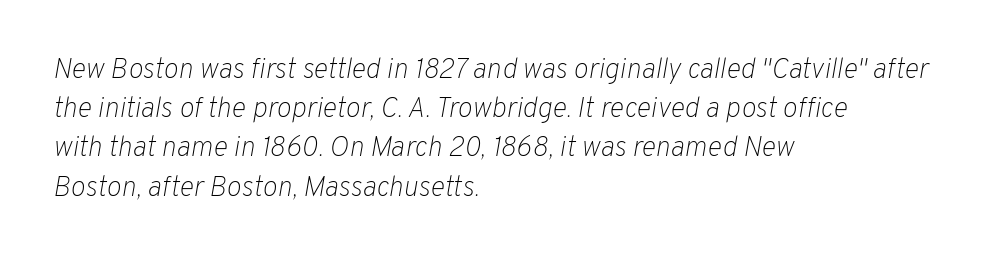
Q: Is the text bold? A: No.
Q: Is the text italic (slanted)? A: Yes, it leans right by about 10 degrees.
Q: Is the text underlined? A: No.
Q: How is the paragraph aligned? A: Left-aligned.
Q: Is the spacing between letters normal or unusually wide? A: Normal.
Q: Is the spacing between lines tight, normal or loose? A: Normal.
Q: Width (condensed, normal, or wide)? A: Normal.
Q: Stroke contrast? A: Low.
Q: x-height? A: Medium.
Q: Monospaced? A: No.
